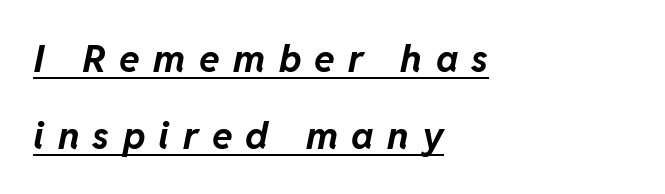
Here the designer chose a conventional face with non-uniform glyph widths. Somebody hit Ctrl+U on this one — the words are underlined. Leading: increased. Yep, that's italic — everything's leaning. Which margin do the lines hug? The left one — the right edge is uneven. A full-strength bold gives these letters their thick strokes.
